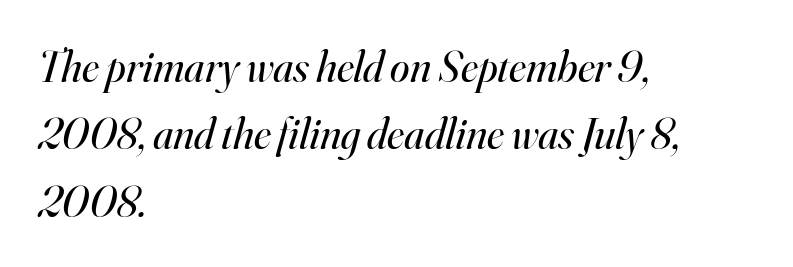
{"serif": "yes", "italic": "yes", "lean": "right", "slant_degrees": 16, "bold": "no", "weight": "regular", "width": "normal", "stroke_contrast": "high", "x_height": "small", "monospaced": "no", "underline": "no", "align": "left", "line_spacing": "normal", "line_spacing_ratio": 1.53, "letter_spacing": "normal", "letter_spacing_em": 0.0, "glyph_px": 44}
